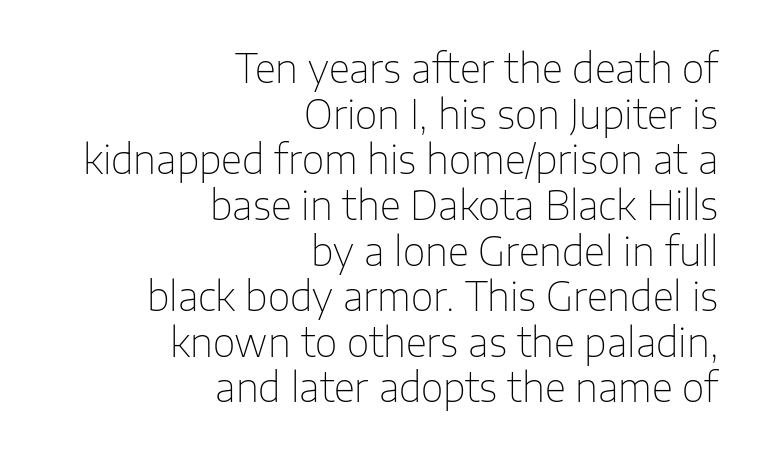
Q: Is the text bold? A: No.
Q: Is the text italic (slanted)? A: No, it is upright.
Q: Is the typeface a serif or a sans-serif typeface? A: Sans-serif.
Q: Is the text underlined? A: No.
Q: How is the paragraph aligned? A: Right-aligned.
Q: Is the spacing between letters normal or unusually wide? A: Normal.
Q: Width (condensed, normal, or wide)? A: Normal.
Q: Stroke contrast? A: Low.
Q: x-height? A: Medium.
Q: Monospaced? A: No.
